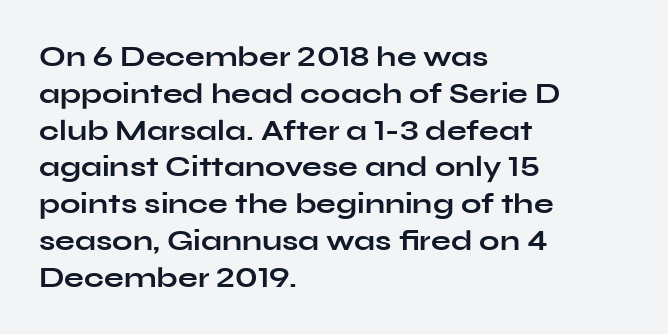
The image shows 29 px bold, wide sans-serif type, upright; set left-aligned, normal line spacing (1.27x), normal letter spacing, not underlined; low stroke contrast and a medium x-height.
